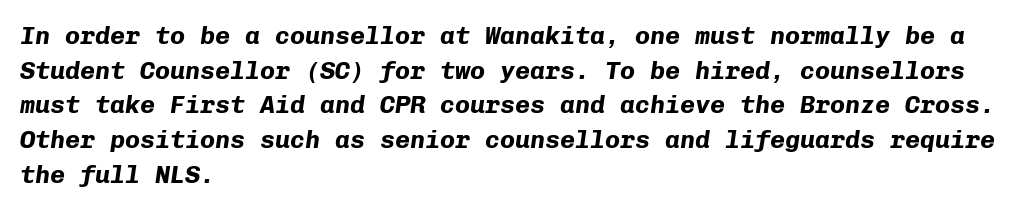
{"italic": "yes", "lean": "right", "slant_degrees": 8, "bold": "yes", "underline": "no", "align": "left", "line_spacing": "normal", "line_spacing_ratio": 1.39, "letter_spacing": "normal", "letter_spacing_em": 0.0, "glyph_px": 25}
